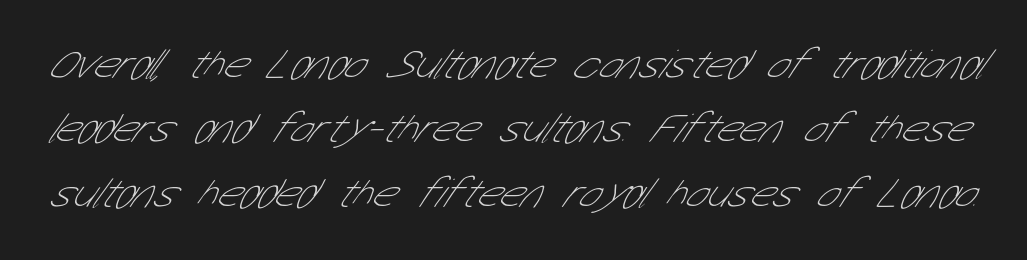
Q: Is the text bold? A: No.
Q: Is the typeface a serif or a sans-serif typeface? A: Sans-serif.
Q: Is the text underlined? A: No.
Q: Is the spacing between letters normal or unusually wide? A: Normal.
Q: Is the spacing between lines tight, normal or loose? A: Normal.
Q: Width (condensed, normal, or wide)? A: Condensed.
Q: Stroke contrast? A: Low.
Q: x-height? A: Medium.
Q: Monospaced? A: No.
